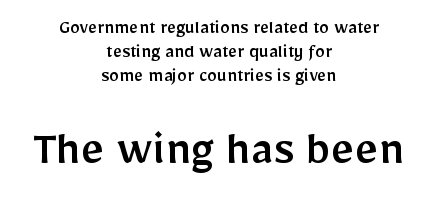
The image shows 51 px sans-serif type, upright; set centered, line spacing 1.2x, normal letter spacing, not underlined; the second (bottom) block is 2.55x larger; low stroke contrast and a medium x-height.
